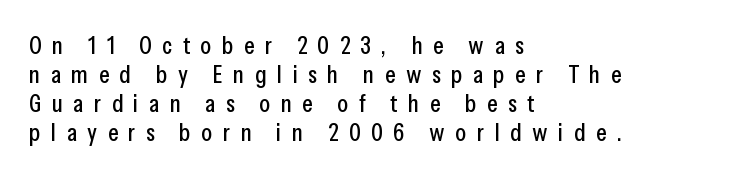
Words float on clear page, feet unadorned. Does extra space separate the letters? Yes, quite a lot of it. Every row of glyphs begins at an identical x-position on the left. A roman cut, with each character standing at attention.
